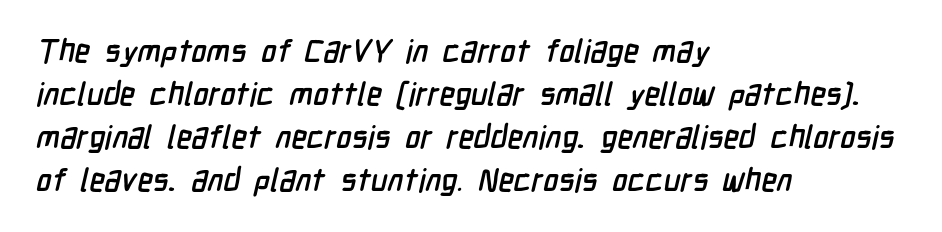
The gap between lines stays unmarked. The face used here is proportionally spaced, like ordinary book or web type. If you measured baseline to baseline, you'd find a middling distance. What kind of face is this? One without serifs — a sans. The tracking reads as untouched default to a designer's eye.
